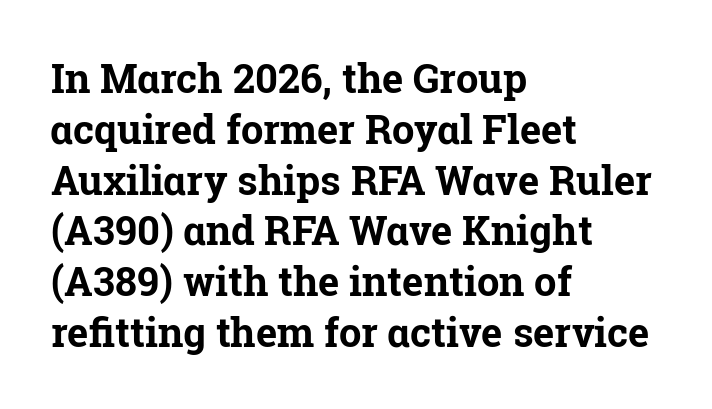
{"serif": "yes", "italic": "no", "bold": "yes", "weight": "bold", "width": "normal", "stroke_contrast": "low", "x_height": "medium", "monospaced": "no", "underline": "no", "align": "left", "line_spacing": "normal", "line_spacing_ratio": 1.27, "letter_spacing": "normal", "letter_spacing_em": 0.0, "glyph_px": 40}
